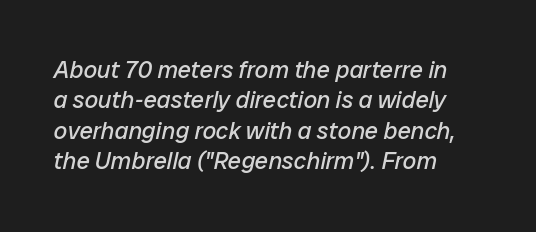
{"italic": "yes", "lean": "right", "slant_degrees": 12, "bold": "no", "underline": "no", "align": "left", "line_spacing": "normal", "line_spacing_ratio": 1.27, "letter_spacing": "normal", "letter_spacing_em": 0.0, "glyph_px": 24}
